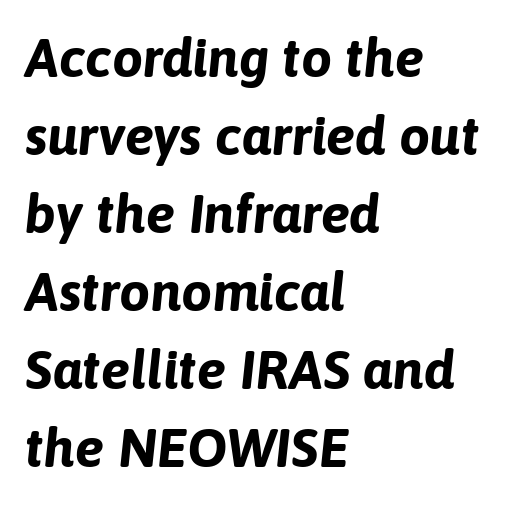
Q: Is the text bold? A: Yes.
Q: Is the text italic (slanted)? A: Yes, it leans right by about 6 degrees.
Q: Is the text underlined? A: No.
Q: How is the paragraph aligned? A: Left-aligned.
Q: Is the spacing between letters normal or unusually wide? A: Normal.
Q: Is the spacing between lines tight, normal or loose? A: Normal.
Q: Width (condensed, normal, or wide)? A: Normal.
Q: Stroke contrast? A: Low.
Q: x-height? A: Medium.
Q: Monospaced? A: No.
